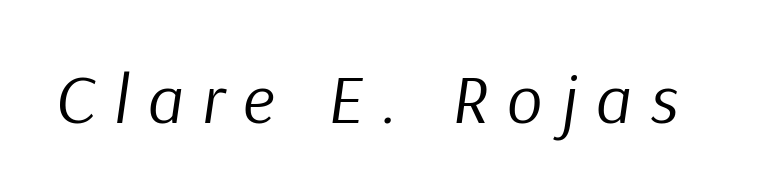
The image shows 69 px regular-weight type, italic (leaning right); set unusually wide letter spacing (+0.27 em), not underlined; low stroke contrast and a medium x-height.
